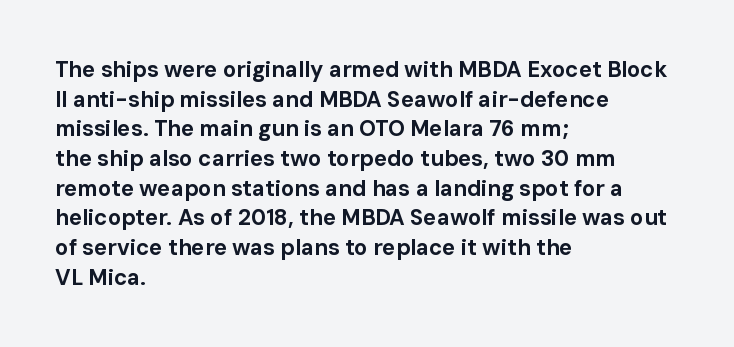
The image shows 22 px bold type, upright; set left-aligned, normal line spacing (1.35x), normal letter spacing, not underlined.
